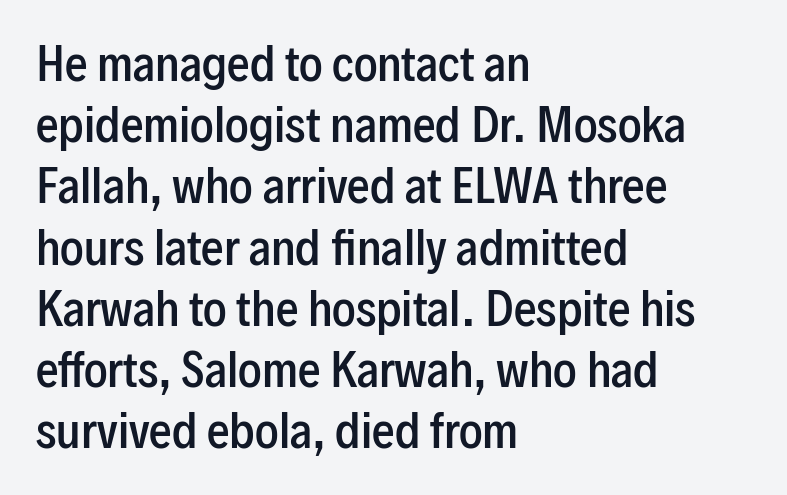
{"serif": "no", "italic": "no", "bold": "semi", "weight": "semibold", "width": "condensed", "stroke_contrast": "low", "x_height": "medium", "monospaced": "no", "underline": "no", "align": "left", "line_spacing": "normal", "line_spacing_ratio": 1.36, "letter_spacing": "normal", "letter_spacing_em": 0.0, "glyph_px": 45}
